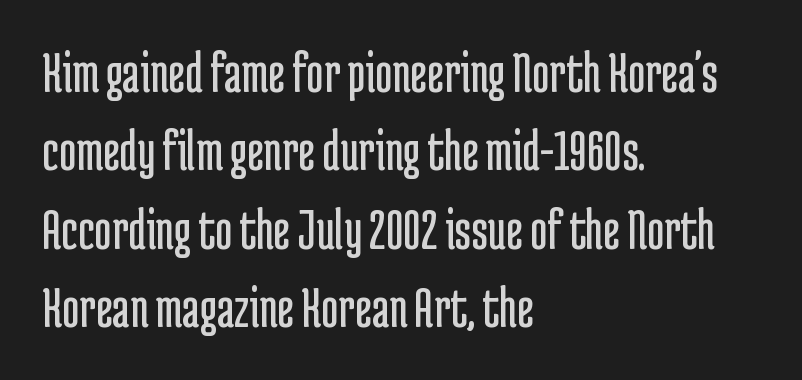
Q: Is the text bold? A: No.
Q: Is the text italic (slanted)? A: No, it is upright.
Q: Is the typeface a serif or a sans-serif typeface? A: Sans-serif.
Q: Is the text underlined? A: No.
Q: How is the paragraph aligned? A: Left-aligned.
Q: Is the spacing between letters normal or unusually wide? A: Normal.
Q: Is the spacing between lines tight, normal or loose? A: Normal.
Q: Width (condensed, normal, or wide)? A: Condensed.
Q: Stroke contrast? A: Low.
Q: x-height? A: Medium.
Q: Monospaced? A: No.
